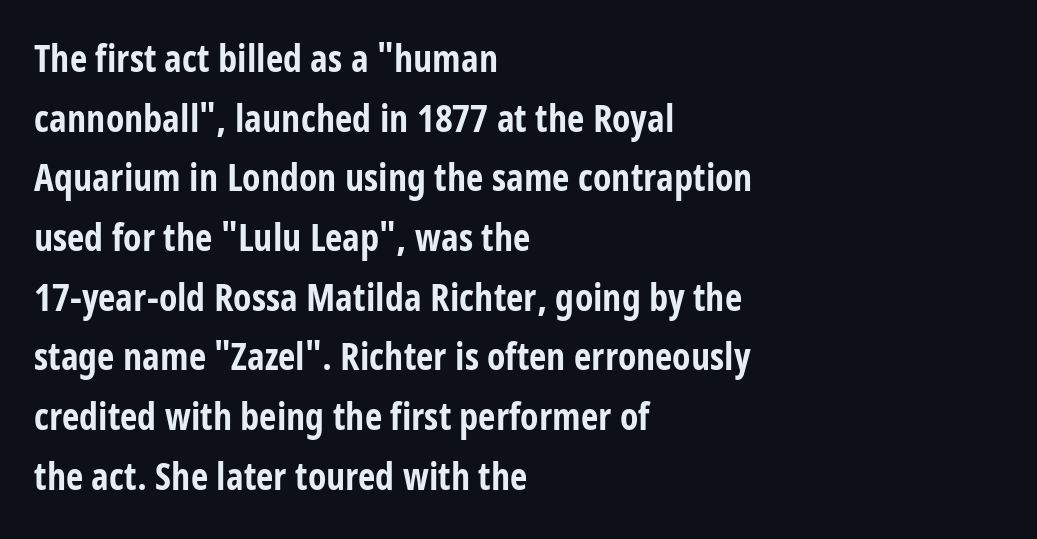
The image shows 38 px bold, condensed sans-serif type, upright; set left-aligned, normal line spacing (1.57x), normal letter spacing, not underlined; low stroke contrast and a large x-height.
